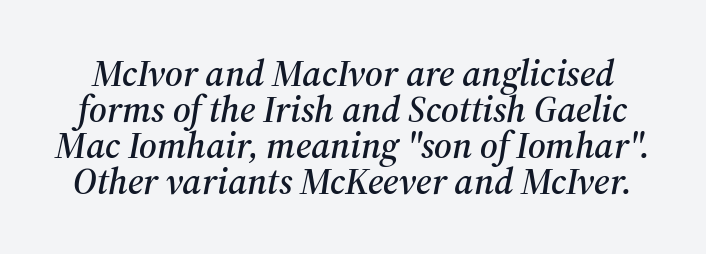
The image shows 37 px serif type, italic (leaning right); set tight line spacing (0.97x), normal letter spacing, not underlined; medium stroke contrast and a medium x-height.
